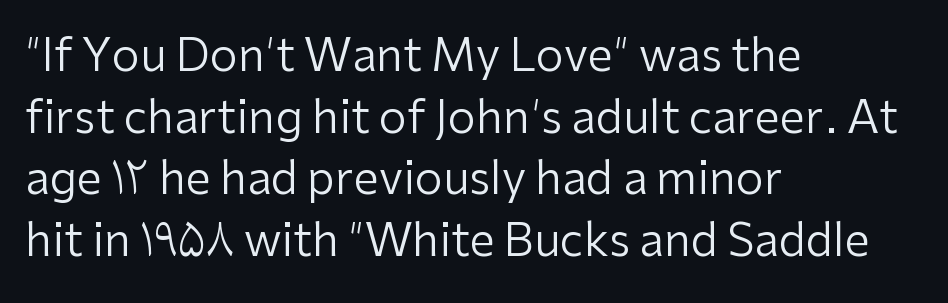
Q: Is the text bold? A: No.
Q: Is the text italic (slanted)? A: No, it is upright.
Q: Is the typeface a serif or a sans-serif typeface? A: Sans-serif.
Q: Is the text underlined? A: No.
Q: How is the paragraph aligned? A: Left-aligned.
Q: Is the spacing between letters normal or unusually wide? A: Normal.
Q: Is the spacing between lines tight, normal or loose? A: Normal.
Q: Width (condensed, normal, or wide)? A: Normal.
Q: Stroke contrast? A: Low.
Q: x-height? A: Medium.
Q: Monospaced? A: No.
